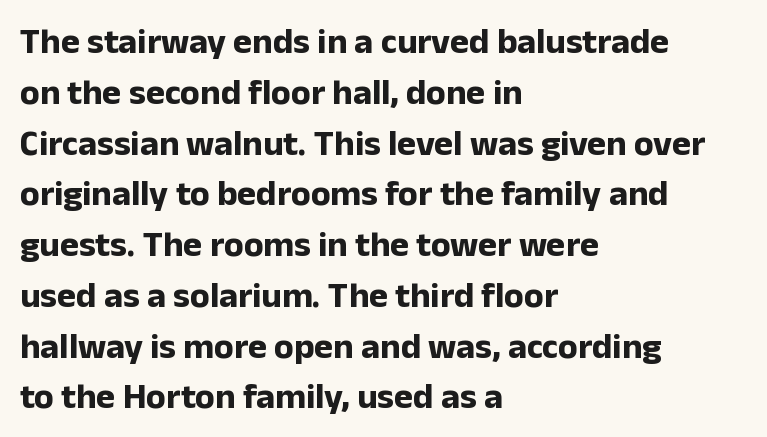
Look at the bottom of the vertical strokes: they stop flat, with no serifs. Rendered with straight, roman letterforms. The gap between lines stays unmarked. What weight is shown? A full bold with thick strokes. Summary of vertical rhythm: regular, with standard interline spacing. Spacing verdict: proportional, widths tailored to each character.
